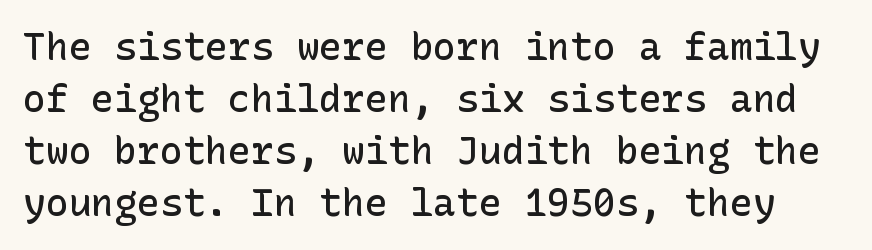
{"serif": "no", "italic": "no", "bold": "semi", "weight": "semibold", "width": "normal", "stroke_contrast": "low", "x_height": "medium", "underline": "no", "line_spacing": "normal", "line_spacing_ratio": 1.37, "letter_spacing": "normal", "letter_spacing_em": 0.0, "glyph_px": 38}
